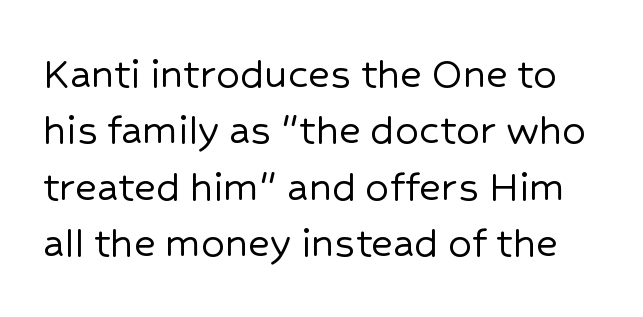
The image shows 47 px sans-serif type, upright; set line spacing 1.2x, normal letter spacing, not underlined; low stroke contrast and a medium x-height.
